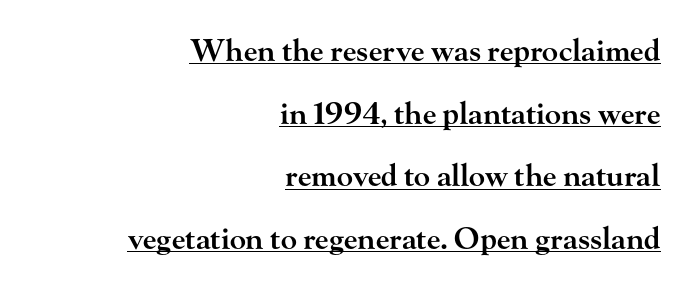
Do the characters align in a grid? No, the font is proportional. To sum up the face: it has serifs. Glance below the letters and you will spot a drawn line. Letter spacing: default. Designer's note — italics off, roman on.
